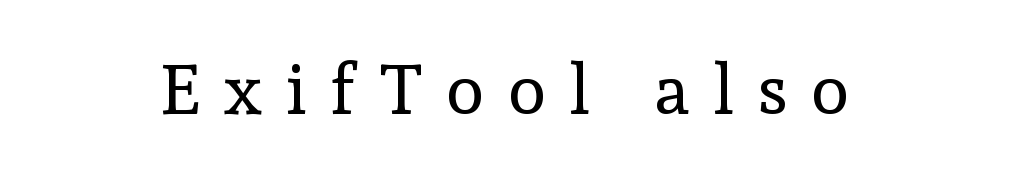
This rendering widens character spacing well past its baseline value. Posture: vertical. No word sits above an underline. Summary of weight: not heavy and not bold. I'd call this a serif setting — the letters wear small feet.
